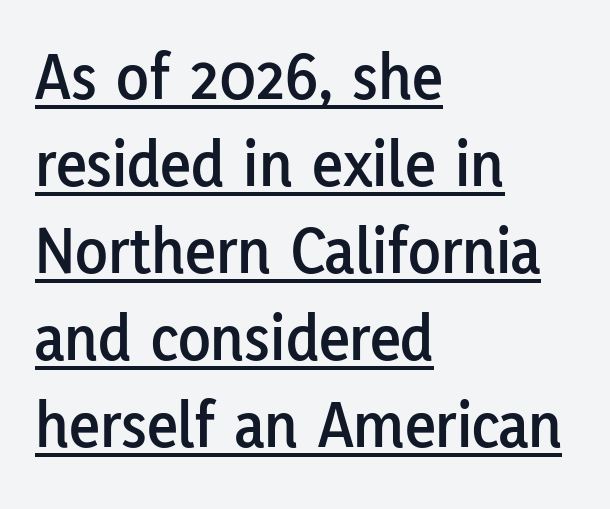
{"serif": "no", "italic": "no", "width": "normal", "stroke_contrast": "low", "x_height": "medium", "monospaced": "no", "underline": "yes", "align": "left", "line_spacing": "normal", "line_spacing_ratio": 1.3, "letter_spacing": "normal", "letter_spacing_em": 0.0, "glyph_px": 67}
